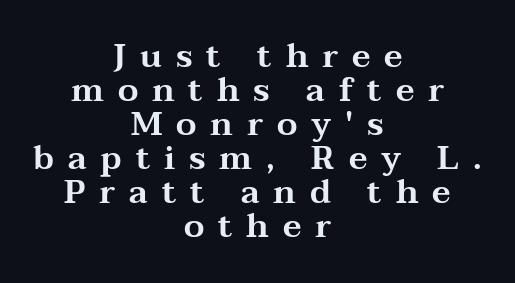
Looks like regular typesetting: each glyph gets only the width it needs. The lettering holds an erect, upright posture throughout. A typesetter would call this leading minimal, almost set solid. Both edges are ragged and mirror each other, which tells us the setting is centered.
